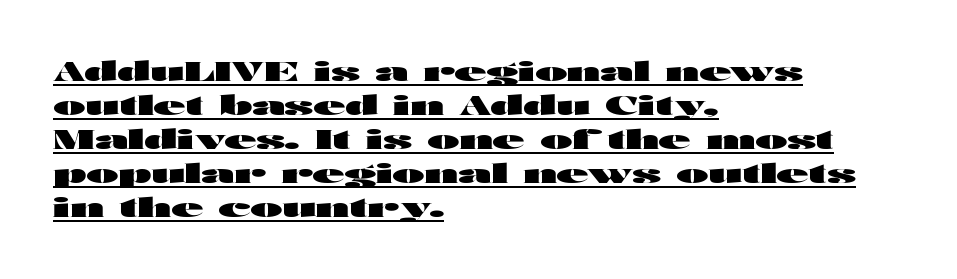
Vertically, the passage feels balanced, rows spaced as you'd expect. Is there any slant? The stems are plumb. A rule runs beneath these lines of type. These lines are set flush left with a ragged right edge. A dark, heavy texture on the line: the type is bold. The passage shown has conventional tracking throughout.
